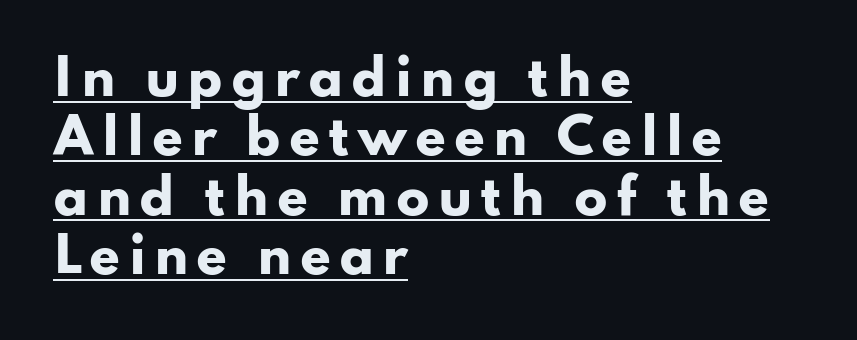
A typographer would call this underscored text. Check where the strokes stop: nothing finishes them off — pure sans. Thick stems and heavy bowls — unmistakably bold. Every character sits straight up, as roman type does.
